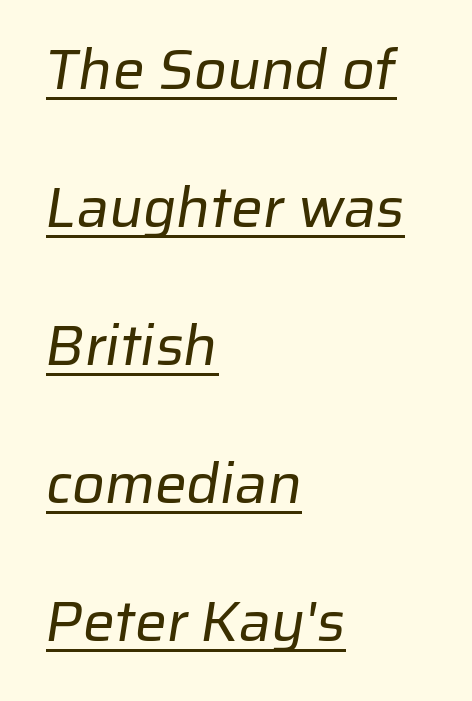
The image shows 57 px regular-weight sans-serif type; set left-aligned, loose line spacing (2.42x), normal letter spacing, underlined; low stroke contrast and a medium x-height.
